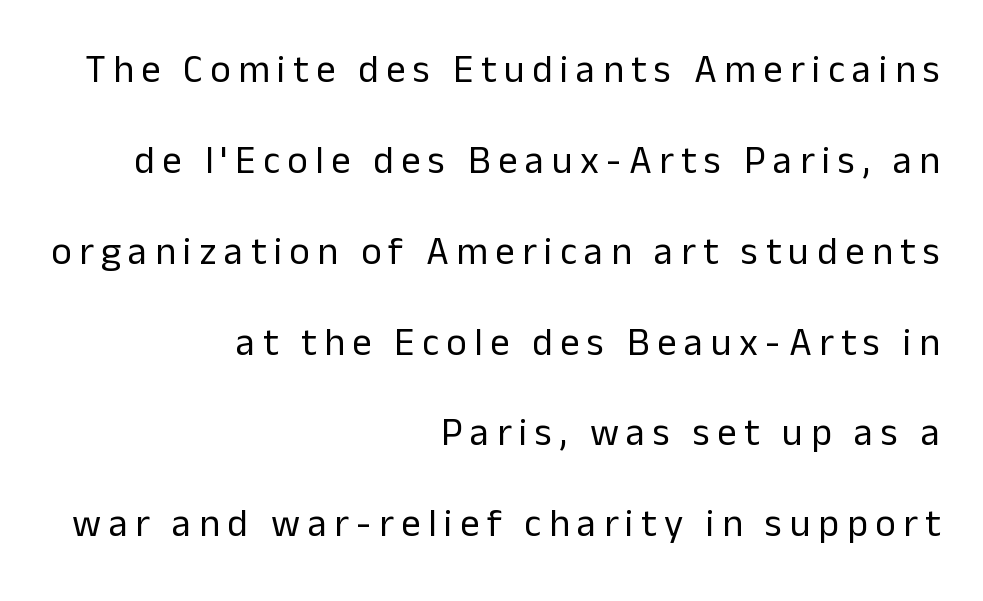
{"serif": "no", "italic": "no", "bold": "no", "weight": "regular", "width": "normal", "stroke_contrast": "low", "x_height": "medium", "monospaced": "no", "underline": "no", "align": "right", "line_spacing": "loose", "line_spacing_ratio": 2.33, "glyph_px": 39}
